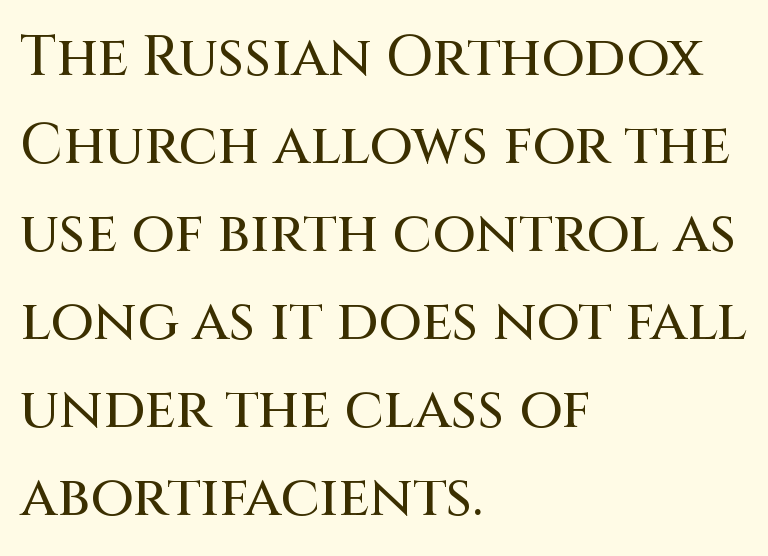
The image shows 56 px sans-serif type, upright; set left-aligned, normal line spacing (1.57x), normal letter spacing, not underlined; medium stroke contrast and a large x-height.
